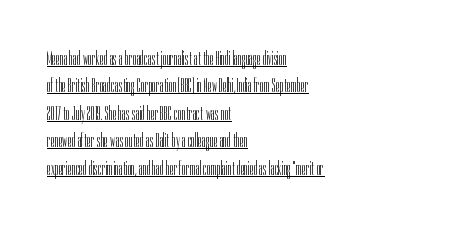
Posture: straight, roman, zero tilt. Baseline-to-baseline distance is the conventional proportion of letter height. The compositor pushed each line to the left boundary. Each word holds together tightly as a unit, with standard inter-letter gaps. Underlining? Definitely there.
